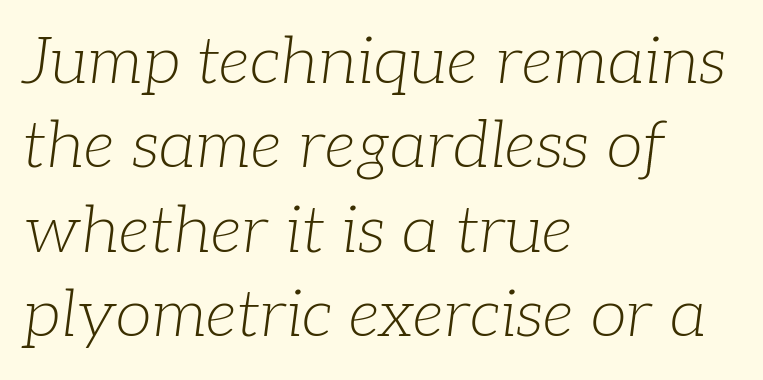
{"serif": "yes", "italic": "yes", "lean": "right", "slant_degrees": 7, "bold": "no", "weight": "light", "width": "normal", "stroke_contrast": "low", "x_height": "medium", "monospaced": "no", "underline": "no", "align": "left", "line_spacing": "normal", "line_spacing_ratio": 1.28, "letter_spacing": "normal", "letter_spacing_em": 0.0, "glyph_px": 66}
